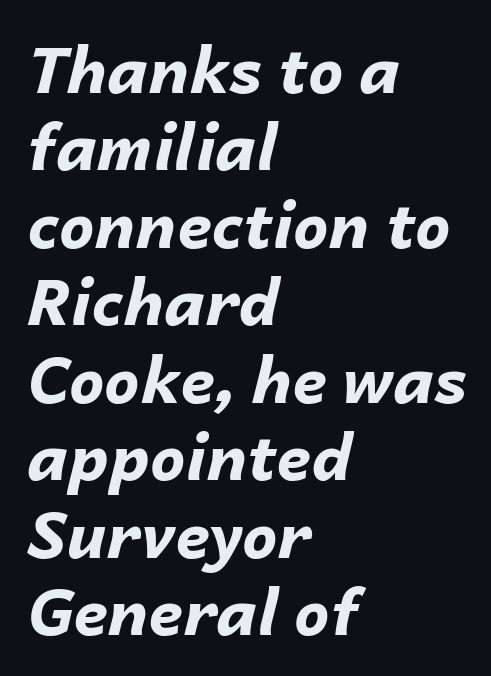
The image shows 63 px bold type, italic (leaning right); set left-aligned, line spacing 1.23x, normal letter spacing, not underlined; low stroke contrast and a medium x-height.
